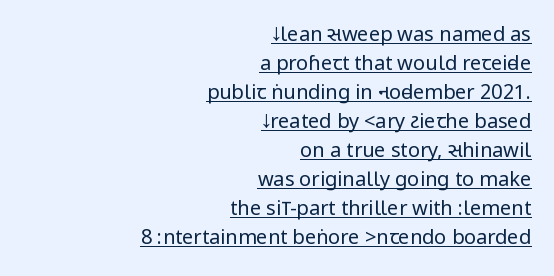
The image shows 20 px text type, upright; set right-aligned, normal line spacing (1.45x), normal letter spacing, underlined.
